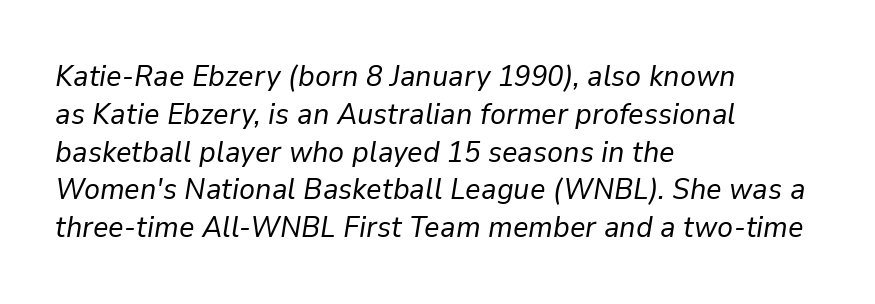
{"italic": "yes", "lean": "right", "slant_degrees": 9, "bold": "no", "weight": "regular", "width": "normal", "stroke_contrast": "low", "x_height": "medium", "monospaced": "no", "underline": "no", "align": "left", "line_spacing": "normal", "line_spacing_ratio": 1.26, "letter_spacing": "normal", "letter_spacing_em": 0.0, "glyph_px": 30}
